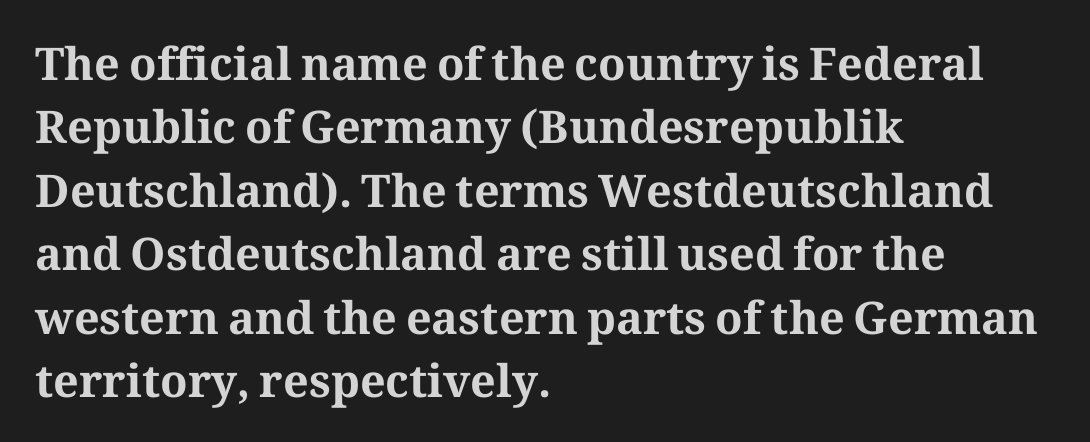
{"serif": "yes", "italic": "no", "bold": "yes", "weight": "bold", "width": "normal", "stroke_contrast": "medium", "x_height": "medium", "monospaced": "no", "underline": "no", "align": "left", "line_spacing": "normal", "line_spacing_ratio": 1.41, "letter_spacing": "normal", "letter_spacing_em": 0.0, "glyph_px": 45}
